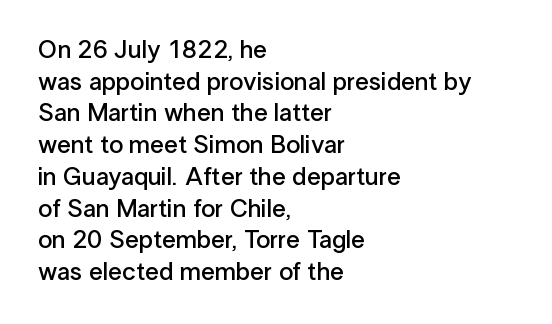
{"italic": "no", "bold": "semi", "underline": "no", "align": "left", "line_spacing": "normal", "line_spacing_ratio": 1.27, "letter_spacing": "normal", "letter_spacing_em": 0.0, "glyph_px": 25}
